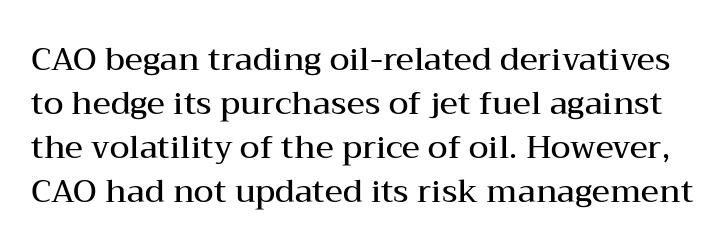
The image shows 32 px semibold, wide serif type, upright; set normal line spacing (1.38x), normal letter spacing, not underlined; medium stroke contrast and a medium x-height.
